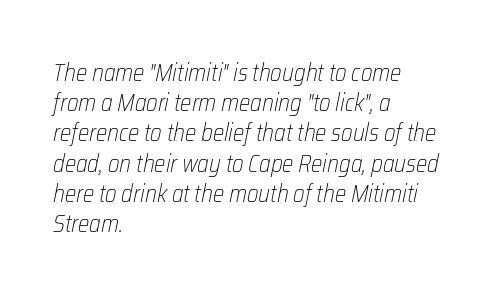
The space between consecutive lines is moderate. The typesetter chose a ragged-right arrangement here. Honestly, there is no underline to notice here at all. The glyphs look as if they've been sheared to an angle. Heaviness? Minimal to ordinary, like unemphasized prose. Between one letter and the next there's only the usual sliver of space.
